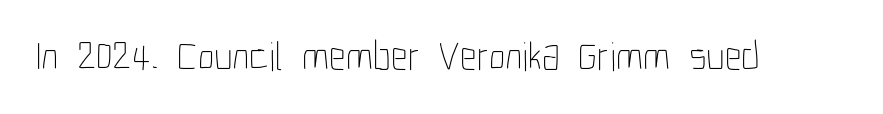
Q: Is the text bold? A: No.
Q: Is the text italic (slanted)? A: No, it is upright.
Q: Is the text underlined? A: No.
Q: Is the spacing between letters normal or unusually wide? A: Normal.
Q: Width (condensed, normal, or wide)? A: Condensed.
Q: Stroke contrast? A: Low.
Q: x-height? A: Medium.
Q: Monospaced? A: No.
